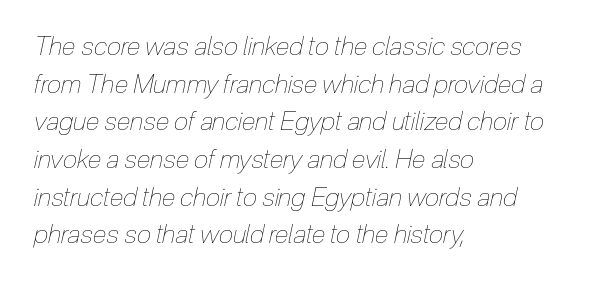
Regular leading. Notice how the passage keeps a crisp vertical edge on the left only. Stems here are at most as thick as an everyday book face. The whole block is typeset with a tilt. Rule under the text: the space is simply empty. The gaps between neighbouring characters are ordinary and unremarkable.
